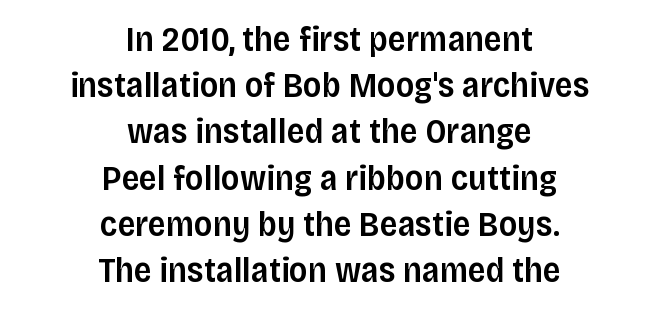
{"serif": "no", "italic": "no", "bold": "semi", "weight": "semibold", "width": "normal", "stroke_contrast": "low", "x_height": "large", "monospaced": "no", "underline": "no", "align": "center", "line_spacing": "normal", "line_spacing_ratio": 1.32, "letter_spacing": "normal", "letter_spacing_em": 0.0, "glyph_px": 35}
